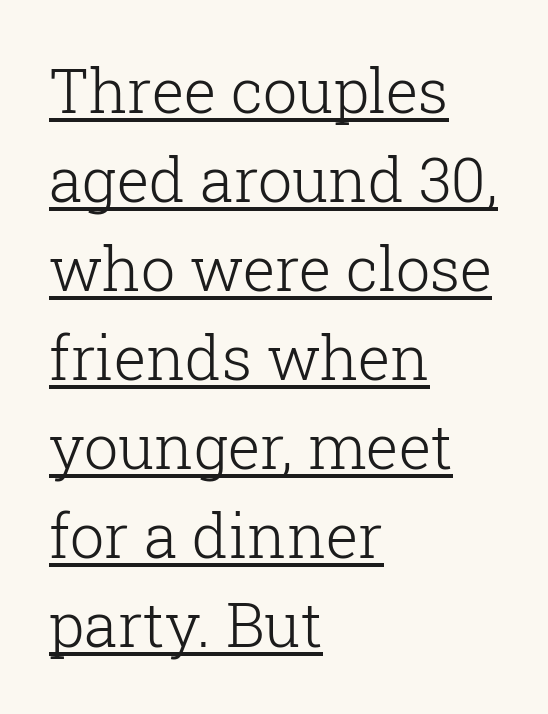
{"serif": "yes", "italic": "no", "bold": "no", "weight": "light", "width": "normal", "stroke_contrast": "low", "x_height": "medium", "monospaced": "no", "underline": "yes", "align": "left", "line_spacing": "normal", "line_spacing_ratio": 1.46, "letter_spacing": "normal", "letter_spacing_em": 0.0, "glyph_px": 61}
